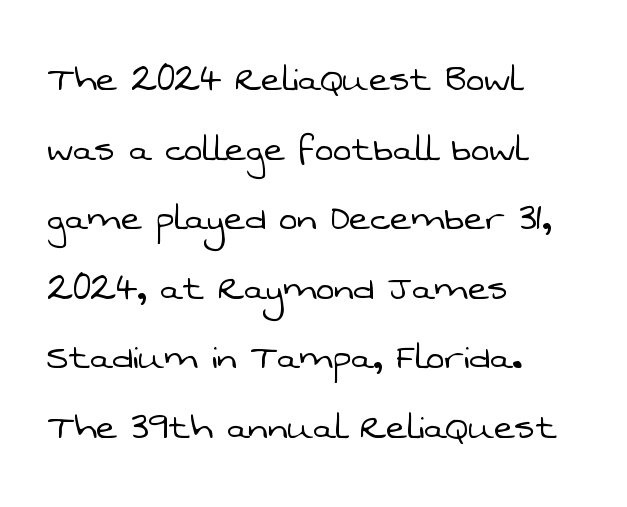
Q: Is the text bold? A: No.
Q: Is the typeface a serif or a sans-serif typeface? A: Sans-serif.
Q: Is the text underlined? A: No.
Q: How is the paragraph aligned? A: Left-aligned.
Q: Is the spacing between letters normal or unusually wide? A: Normal.
Q: Is the spacing between lines tight, normal or loose? A: Normal.
Q: Width (condensed, normal, or wide)? A: Normal.
Q: Stroke contrast? A: Low.
Q: x-height? A: Medium.
Q: Monospaced? A: No.
